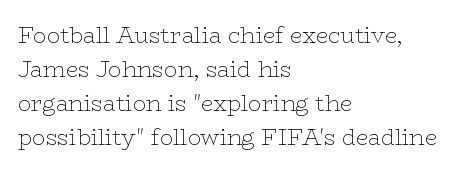
Caption: multi-line text, flush left, ragged right. Rendered with straight, roman letterforms. Beneath every word, the page is bare. Weight: not bold — regular or lighter. Nobody touched the tracking dial on this one. Vertically, the passage feels balanced, rows spaced as you'd expect.
